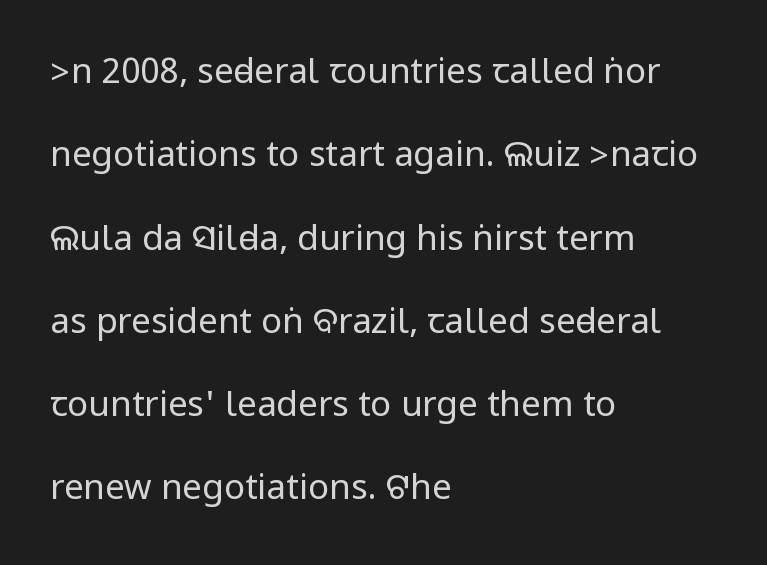
The image shows 35 px regular-weight, condensed sans-serif type, upright; set left-aligned, loose line spacing (2.38x), normal letter spacing, not underlined; low stroke contrast.
